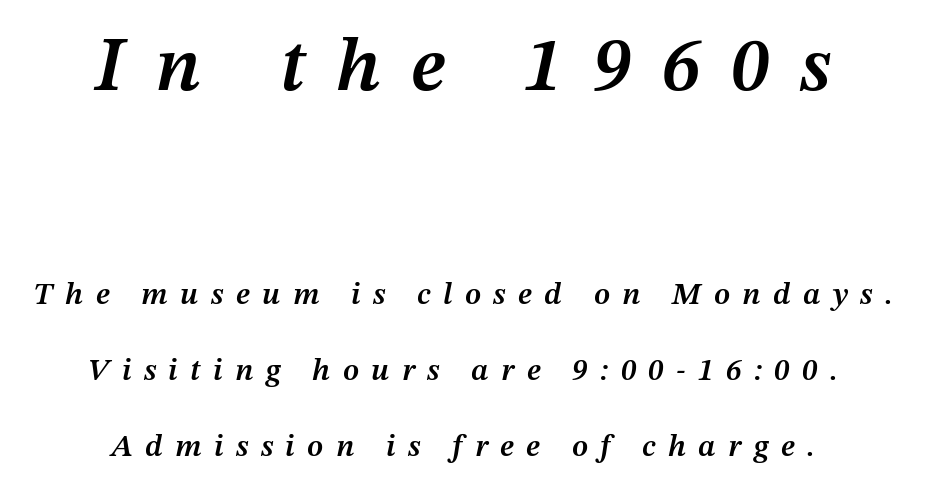
Q: Is the text bold? A: Semi-bold.
Q: Is the text italic (slanted)? A: Yes, it leans right by about 12 degrees.
Q: Is the text underlined? A: No.
Q: Is the spacing between letters normal or unusually wide? A: Unusually wide.
Q: Is the spacing between lines tight, normal or loose? A: Loose.
Q: Which block of text is set in a larger size, the first (top) or the second (bottom)? A: The first (top) one.
Q: Width (condensed, normal, or wide)? A: Normal.
Q: Stroke contrast? A: Medium.
Q: x-height? A: Medium.
Q: Monospaced? A: No.
